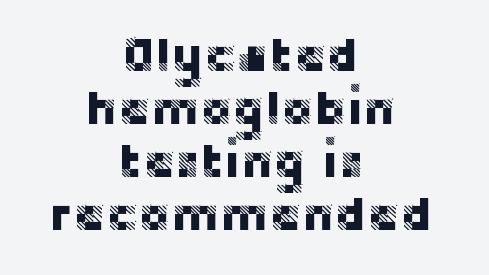
These lines are composed in type without serifs. Ordinary non-slanted type is in use. The type is set solid horizontally, with unmodified tracking. The paragraph shown floats in the horizontal middle. Baseline-to-baseline distance is barely more than the letter height. Do the characters align in a grid? No, the font is proportional.
